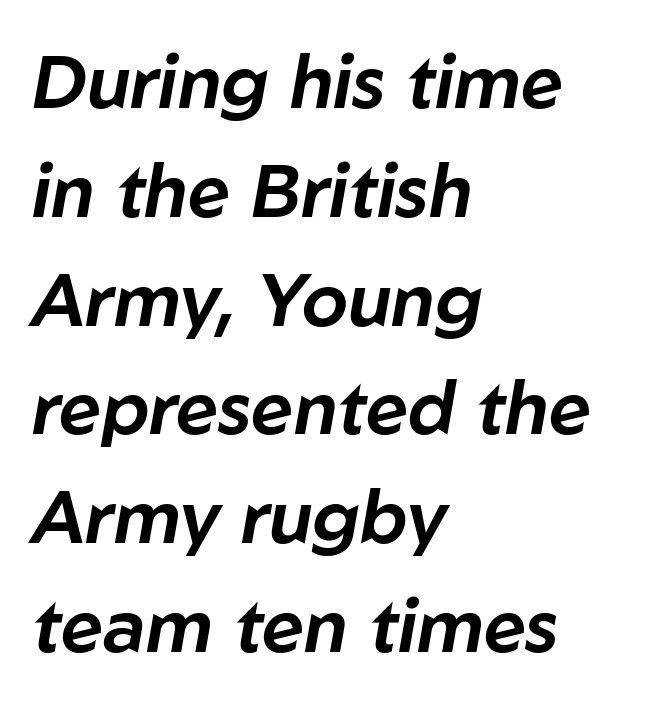
{"italic": "yes", "lean": "right", "slant_degrees": 10, "width": "normal", "stroke_contrast": "low", "x_height": "medium", "monospaced": "no", "underline": "no", "align": "left", "line_spacing": "normal", "line_spacing_ratio": 1.47, "letter_spacing": "normal", "letter_spacing_em": 0.0, "glyph_px": 74}
